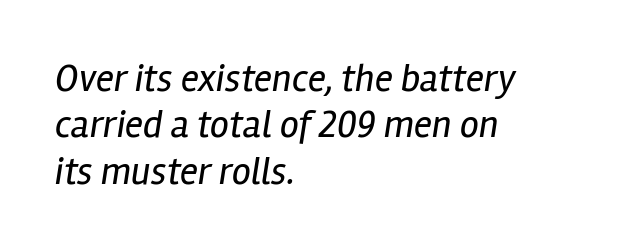
Q: Is the text bold? A: No.
Q: Is the text italic (slanted)? A: Yes, it leans right by about 12 degrees.
Q: Is the text underlined? A: No.
Q: How is the paragraph aligned? A: Left-aligned.
Q: Is the spacing between letters normal or unusually wide? A: Normal.
Q: Width (condensed, normal, or wide)? A: Condensed.
Q: Stroke contrast? A: Low.
Q: x-height? A: Medium.
Q: Monospaced? A: No.
